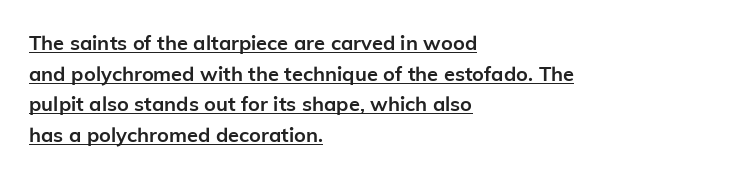
Q: Is the text bold? A: Yes.
Q: Is the text italic (slanted)? A: No, it is upright.
Q: Is the text underlined? A: Yes.
Q: How is the paragraph aligned? A: Left-aligned.
Q: Is the spacing between letters normal or unusually wide? A: Normal.
Q: Is the spacing between lines tight, normal or loose? A: Normal.
